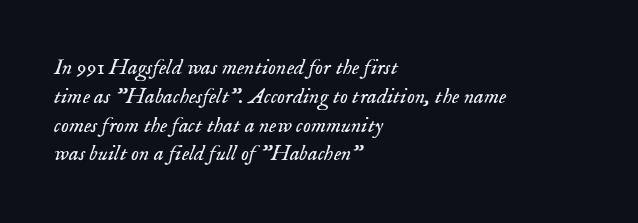
Q: Is the text bold? A: No.
Q: Is the text italic (slanted)? A: Yes, it leans right by about 18 degrees.
Q: Is the text underlined? A: No.
Q: How is the paragraph aligned? A: Left-aligned.
Q: Is the spacing between letters normal or unusually wide? A: Normal.
Q: Is the spacing between lines tight, normal or loose? A: Normal.
